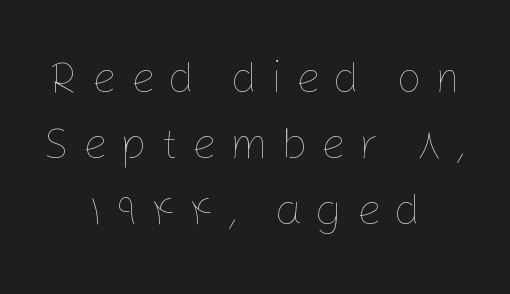
The rows are spaced the way most documents space them. The space directly below the letters is spotless. Counters stay open thanks to moderate or lighter strokes. The rendering inserts visible extra space after every character. The paragraph has two soft edges and a firm central axis.
